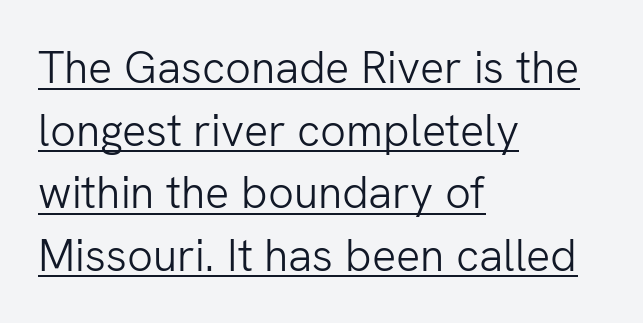
The image shows 45 px light sans-serif type, upright; set left-aligned, normal line spacing (1.39x), normal letter spacing, underlined; low stroke contrast and a medium x-height.
